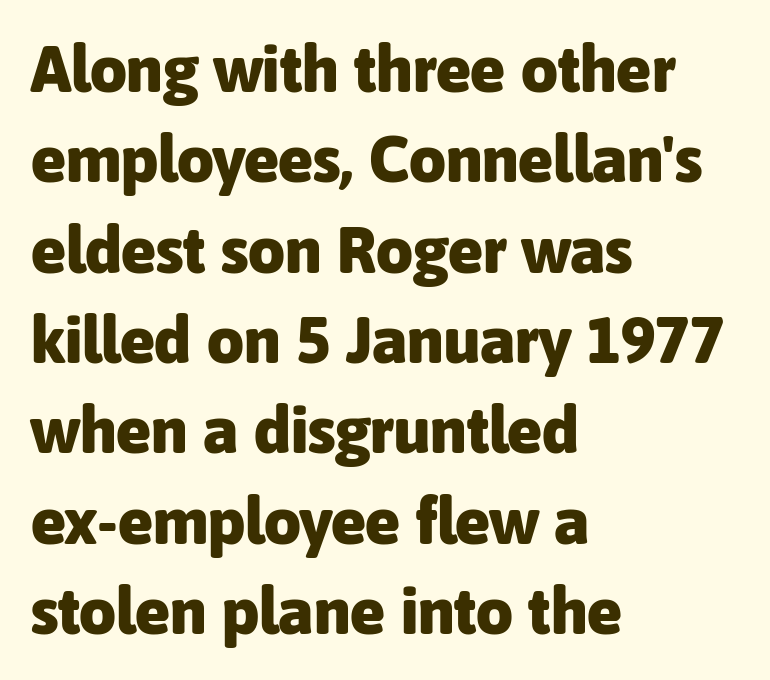
Q: Is the text bold? A: Yes.
Q: Is the text italic (slanted)? A: No, it is upright.
Q: Is the typeface a serif or a sans-serif typeface? A: Sans-serif.
Q: Is the text underlined? A: No.
Q: How is the paragraph aligned? A: Left-aligned.
Q: Is the spacing between letters normal or unusually wide? A: Normal.
Q: Is the spacing between lines tight, normal or loose? A: Normal.
Q: Width (condensed, normal, or wide)? A: Normal.
Q: Stroke contrast? A: Low.
Q: x-height? A: Medium.
Q: Monospaced? A: No.
